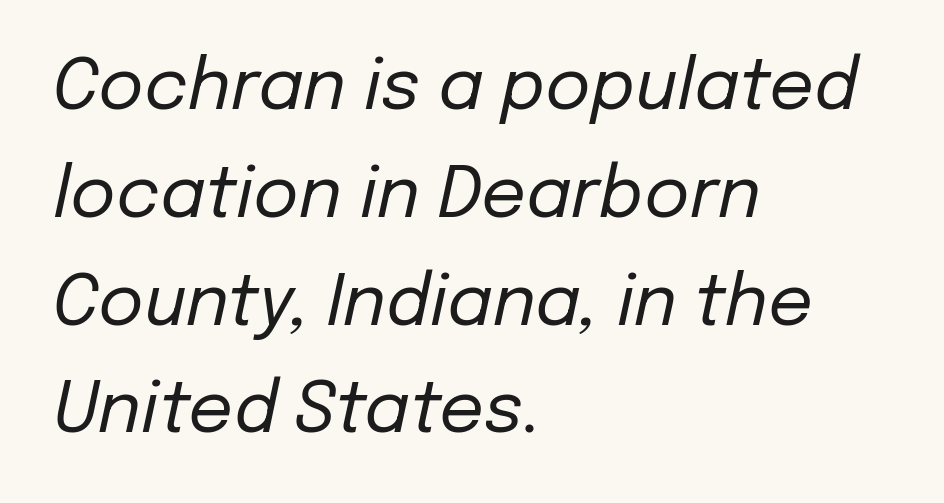
{"italic": "yes", "lean": "right", "slant_degrees": 12, "bold": "no", "weight": "regular", "width": "normal", "stroke_contrast": "low", "x_height": "medium", "monospaced": "no", "underline": "no", "align": "left", "line_spacing": "normal", "line_spacing_ratio": 1.54, "letter_spacing": "normal", "letter_spacing_em": 0.0, "glyph_px": 70}
